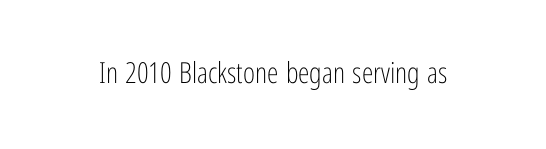
Q: Is the text bold? A: No.
Q: Is the text italic (slanted)? A: No, it is upright.
Q: Is the typeface a serif or a sans-serif typeface? A: Sans-serif.
Q: Is the text underlined? A: No.
Q: Is the spacing between letters normal or unusually wide? A: Normal.
Q: Width (condensed, normal, or wide)? A: Condensed.
Q: Stroke contrast? A: Low.
Q: x-height? A: Medium.
Q: Monospaced? A: No.
